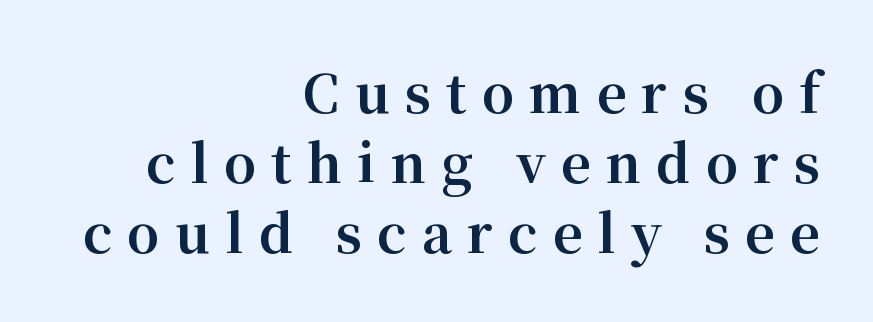
Q: Is the text bold? A: Yes.
Q: Is the text italic (slanted)? A: No, it is upright.
Q: Is the typeface a serif or a sans-serif typeface? A: Serif.
Q: Is the text underlined? A: No.
Q: How is the paragraph aligned? A: Right-aligned.
Q: Is the spacing between letters normal or unusually wide? A: Unusually wide.
Q: Is the spacing between lines tight, normal or loose? A: Normal.
Q: Width (condensed, normal, or wide)? A: Normal.
Q: Stroke contrast? A: Medium.
Q: x-height? A: Medium.
Q: Monospaced? A: No.
